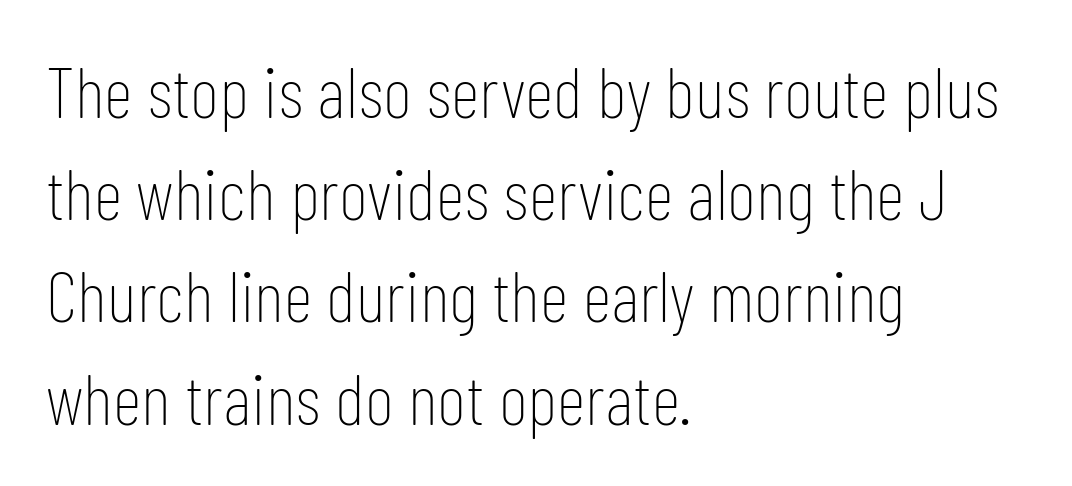
Q: Is the text bold? A: No.
Q: Is the text italic (slanted)? A: No, it is upright.
Q: Is the typeface a serif or a sans-serif typeface? A: Sans-serif.
Q: Is the text underlined? A: No.
Q: How is the paragraph aligned? A: Left-aligned.
Q: Is the spacing between letters normal or unusually wide? A: Normal.
Q: Is the spacing between lines tight, normal or loose? A: Normal.
Q: Width (condensed, normal, or wide)? A: Condensed.
Q: Stroke contrast? A: Low.
Q: x-height? A: Medium.
Q: Monospaced? A: No.
